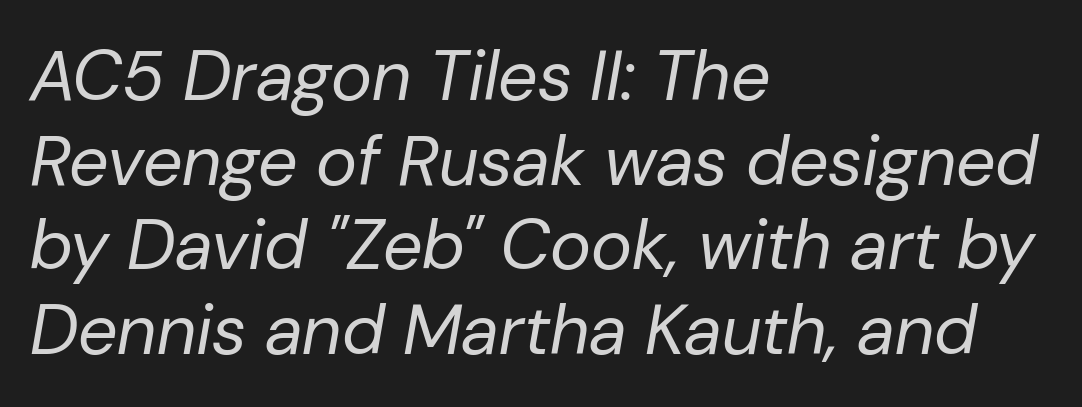
{"italic": "yes", "lean": "right", "slant_degrees": 10, "bold": "no", "weight": "regular", "width": "normal", "stroke_contrast": "low", "x_height": "medium", "monospaced": "no", "underline": "no", "align": "left", "line_spacing_ratio": 1.21, "letter_spacing": "normal", "letter_spacing_em": 0.0, "glyph_px": 70}
